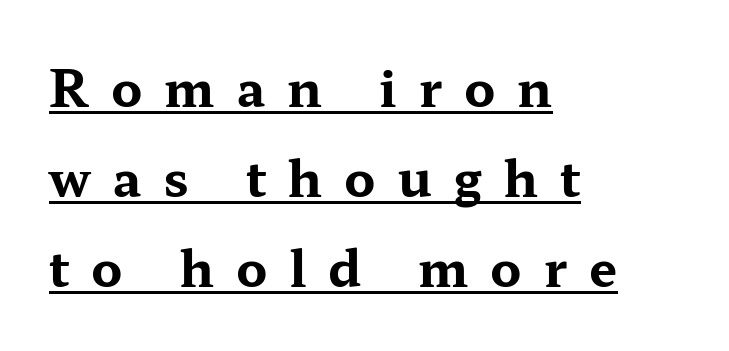
The type is letterspaced generously, with wide tracking. These lines are set flush left with a ragged right edge. Students, observe the line beneath the letters — that is underlining. This sample has the flowing, uneven cadence of proportional lettering. Emphasis by weight is at full strength: bold.
